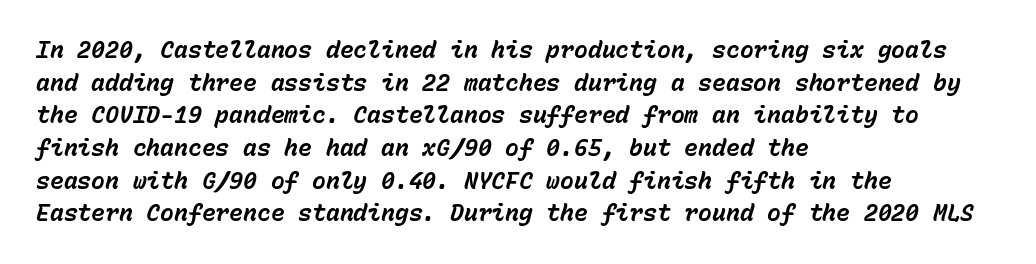
Q: Is the text bold? A: Yes.
Q: Is the text italic (slanted)? A: Yes, it leans right by about 15 degrees.
Q: Is the text underlined? A: No.
Q: How is the paragraph aligned? A: Left-aligned.
Q: Is the spacing between letters normal or unusually wide? A: Normal.
Q: Is the spacing between lines tight, normal or loose? A: Normal.
